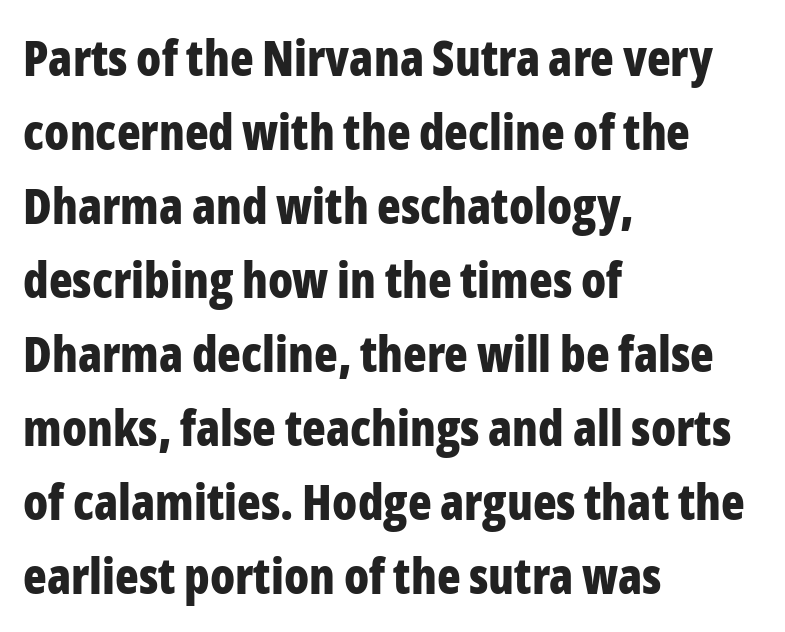
Successive baselines arrive at the customary interval. Proportional: the letters do not fall into vertical columns. Type without underlining. Alignment: flush left.
